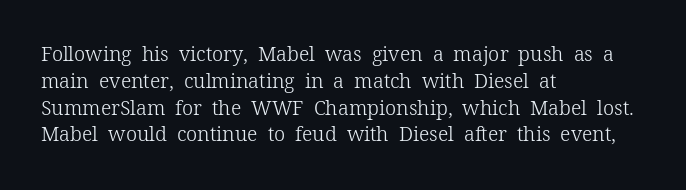
Unlike italic type, these characters show no tilt at all. Honestly, there is no underline to notice here at all. The ragged edge is on the right, which tells us the setting is flush left. Tracking here is standard; glyphs follow each other at the usual distance.
